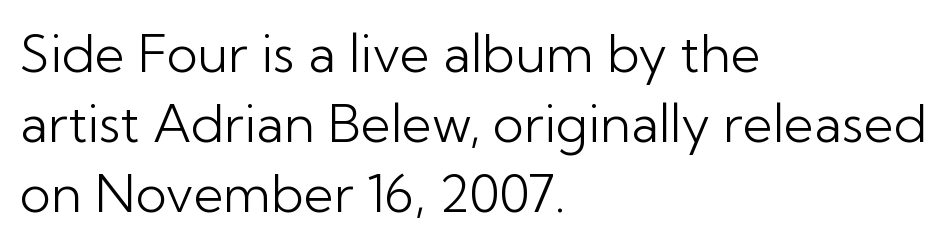
Q: Is the text bold? A: No.
Q: Is the text italic (slanted)? A: No, it is upright.
Q: Is the typeface a serif or a sans-serif typeface? A: Sans-serif.
Q: Is the text underlined? A: No.
Q: How is the paragraph aligned? A: Left-aligned.
Q: Is the spacing between letters normal or unusually wide? A: Normal.
Q: Is the spacing between lines tight, normal or loose? A: Normal.
Q: Width (condensed, normal, or wide)? A: Normal.
Q: Stroke contrast? A: Low.
Q: x-height? A: Medium.
Q: Monospaced? A: No.
